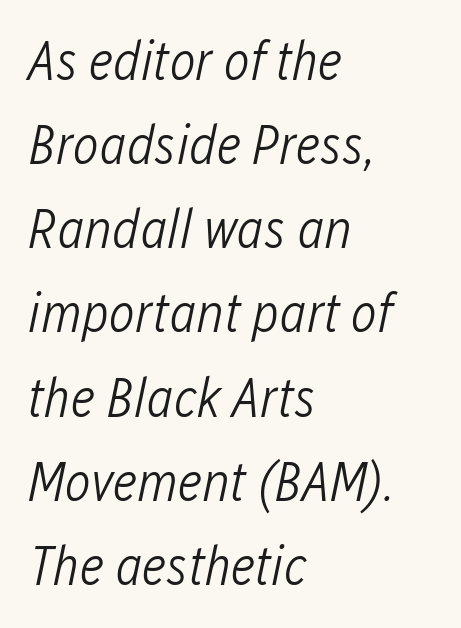
{"italic": "yes", "lean": "right", "slant_degrees": 12, "bold": "no", "weight": "light", "width": "condensed", "stroke_contrast": "low", "x_height": "medium", "monospaced": "no", "underline": "no", "align": "left", "line_spacing": "normal", "line_spacing_ratio": 1.53, "letter_spacing": "normal", "letter_spacing_em": 0.0, "glyph_px": 55}
